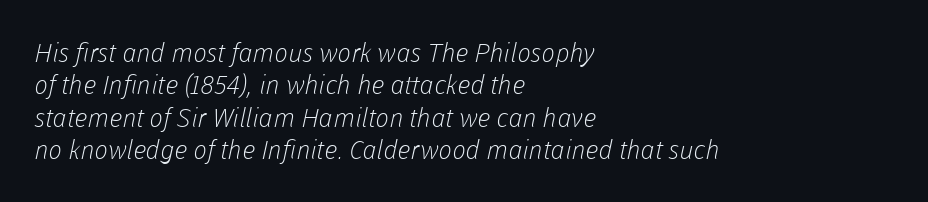
{"bold": "no", "underline": "no", "align": "left", "line_spacing": "normal", "line_spacing_ratio": 1.25, "letter_spacing": "normal", "letter_spacing_em": 0.0, "glyph_px": 26}
